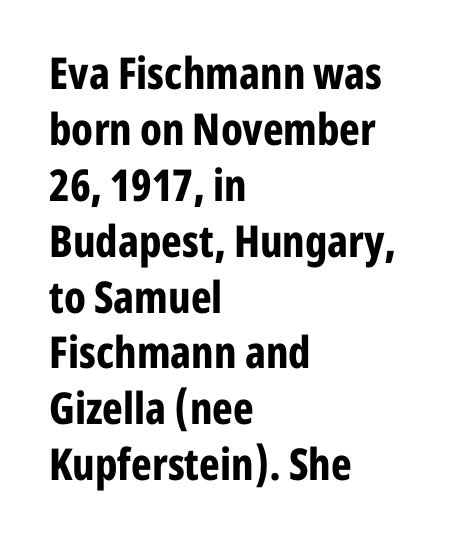
{"serif": "no", "italic": "no", "bold": "yes", "weight": "bold", "width": "condensed", "stroke_contrast": "low", "x_height": "medium", "monospaced": "no", "underline": "no", "align": "left", "line_spacing": "normal", "line_spacing_ratio": 1.27, "letter_spacing": "normal", "letter_spacing_em": 0.0, "glyph_px": 44}
